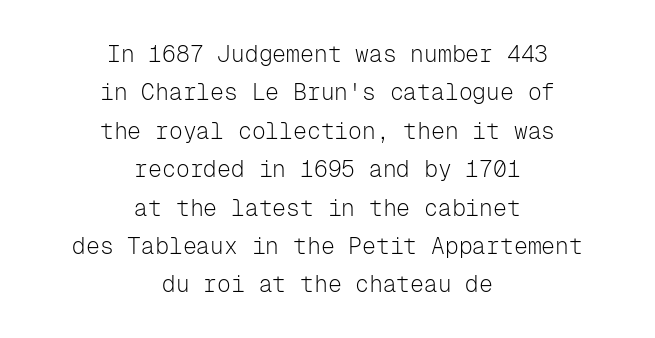
Q: Is the text bold? A: No.
Q: Is the text italic (slanted)? A: No, it is upright.
Q: Is the text underlined? A: No.
Q: How is the paragraph aligned? A: Centered.
Q: Is the spacing between letters normal or unusually wide? A: Normal.
Q: Is the spacing between lines tight, normal or loose? A: Normal.
